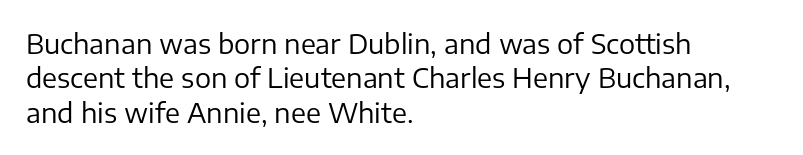
The letterforms sit at book weight or below. Honestly, the letter spacing is just normal — you wouldn't notice it. The type sits square on the baseline with zero lean. Unmarked baselines from the first word to the last. The text block is weighted toward the left margin, trailing off unevenly rightward. The designer left line spacing at the default.
